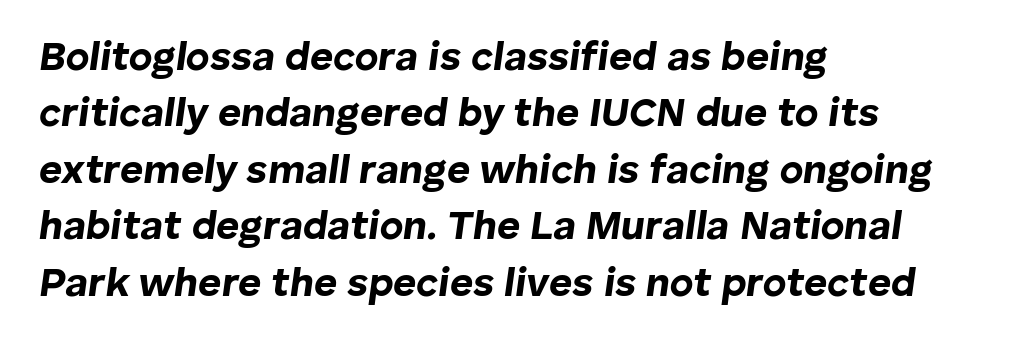
Q: Is the text bold? A: Yes.
Q: Is the text italic (slanted)? A: Yes, it leans right by about 8 degrees.
Q: Is the text underlined? A: No.
Q: How is the paragraph aligned? A: Left-aligned.
Q: Is the spacing between letters normal or unusually wide? A: Normal.
Q: Is the spacing between lines tight, normal or loose? A: Normal.
Q: Width (condensed, normal, or wide)? A: Normal.
Q: Stroke contrast? A: Low.
Q: x-height? A: Medium.
Q: Monospaced? A: No.
